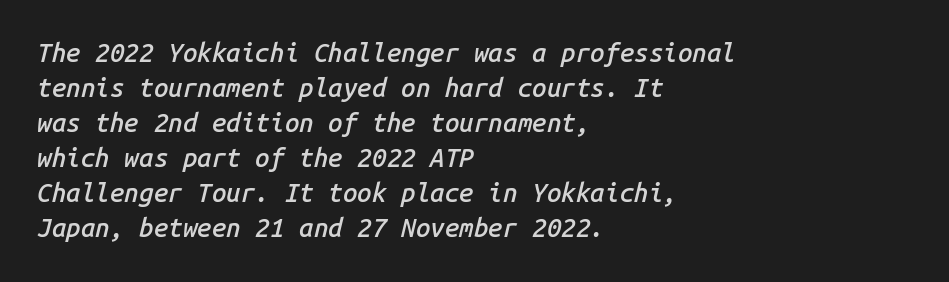
Is the type slanted? Yes — the strokes lean at a clear angle. This is the in-between weight designers call semibold or demi. Nobody touched the tracking dial on this one. The words here are not underlined.
